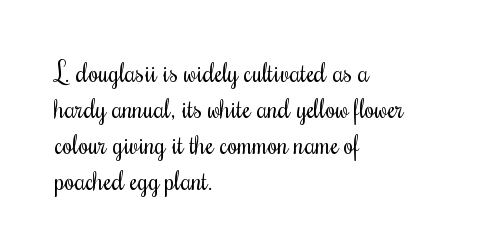
{"bold": "no", "underline": "no", "align": "left", "line_spacing": "normal", "line_spacing_ratio": 1.38, "letter_spacing": "normal", "letter_spacing_em": 0.0, "glyph_px": 26}
